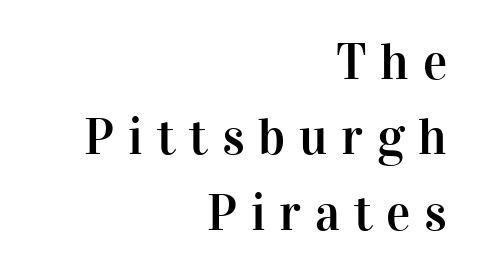
Q: Is the text italic (slanted)? A: No, it is upright.
Q: Is the typeface a serif or a sans-serif typeface? A: Serif.
Q: Is the text underlined? A: No.
Q: How is the paragraph aligned? A: Right-aligned.
Q: Is the spacing between letters normal or unusually wide? A: Unusually wide.
Q: Is the spacing between lines tight, normal or loose? A: Normal.
Q: Width (condensed, normal, or wide)? A: Normal.
Q: Stroke contrast? A: High.
Q: x-height? A: Medium.
Q: Monospaced? A: No.
